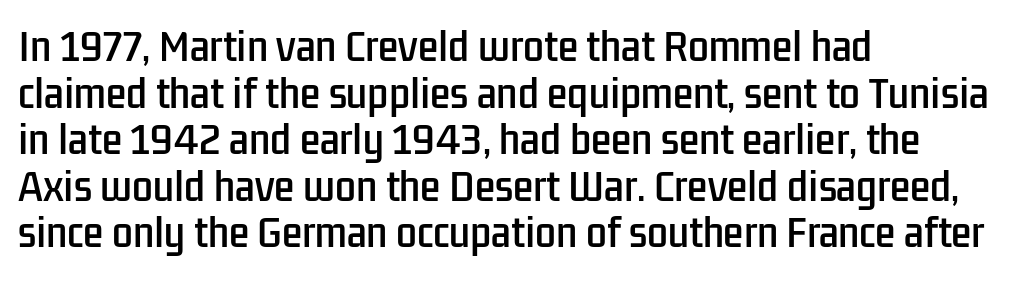
Unlike a traditional serif, this face leaves its strokes unadorned. These lines keep a tight, regular rhythm from letter to letter. Compared with typical paragraphs, the rows here are spaced about the same. Alignment: flush left. Proportional: the letters do not fall into vertical columns. Italic: no, the glyphs are upright roman.
